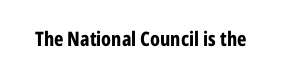
The rendering keeps characters at their native spacing. Underlining? Definitely not there. Nope, not italic — everything's standing straight. Set as a true bold cut, around the 700 mark.
